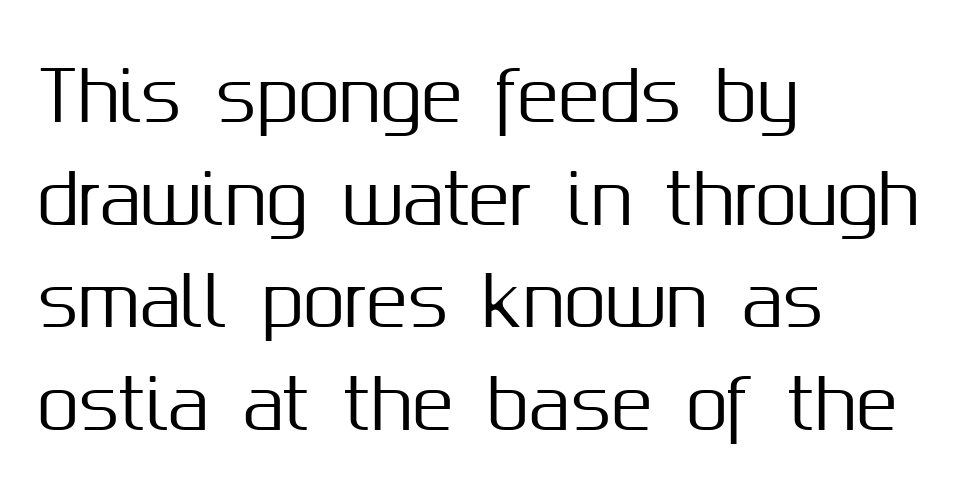
The image shows 68 px sans-serif type, upright; set left-aligned, normal line spacing (1.51x), normal letter spacing, not underlined; medium stroke contrast and a medium x-height.
